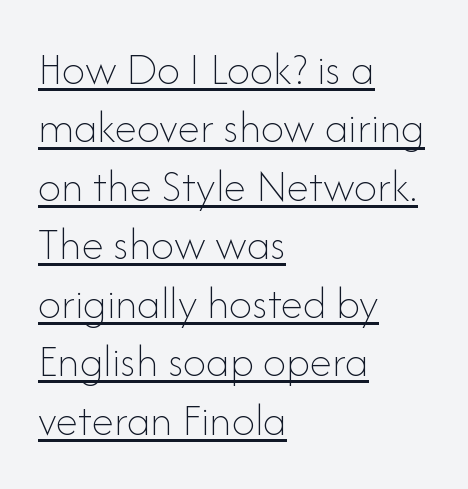
The image shows 46 px thin type, upright; set left-aligned, normal line spacing (1.27x), normal letter spacing, underlined; low stroke contrast and a small x-height.
